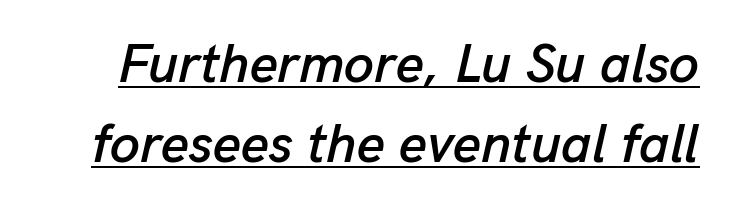
The image shows 54 px text type, italic (leaning right); set normal line spacing (1.48x), normal letter spacing, underlined; low stroke contrast and a medium x-height.
